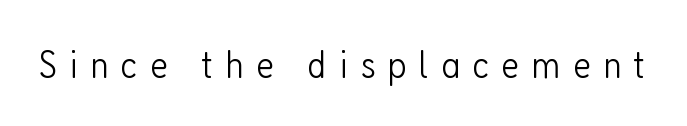
The image shows 41 px light, condensed sans-serif type, upright; set unusually wide letter spacing (+0.3 em), not underlined; low stroke contrast and a medium x-height.
